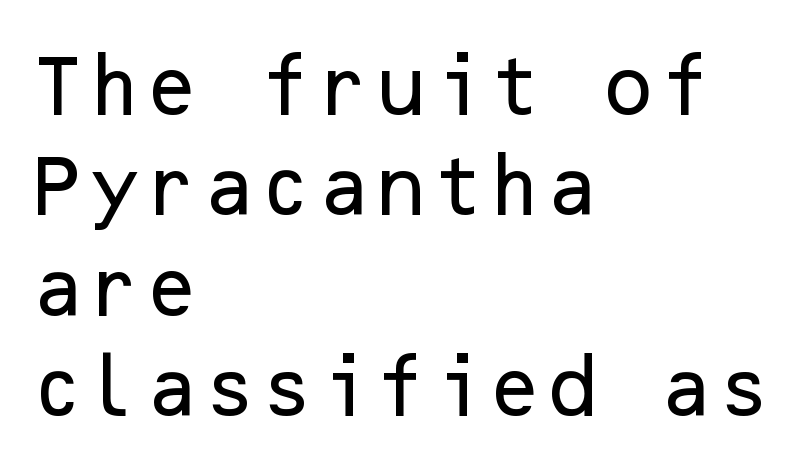
The image shows 66 px sans-serif type, upright; set left-aligned, normal line spacing (1.52x), normal letter spacing, not underlined; low stroke contrast and a medium x-height.
